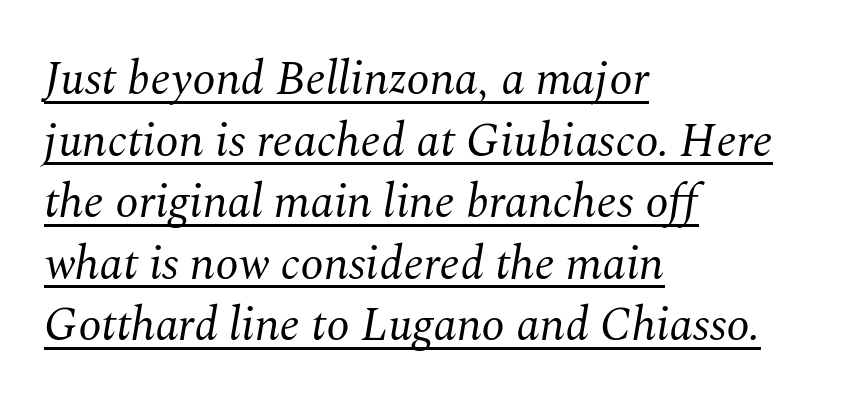
This sample keeps an unexceptional amount of space between lines. Each letter keeps its own natural width here, so spacing adapts to shape. The typeface has the unassuming heft of standard copy or less. You can see a thin bar hugging the bottom of the glyphs. Yep, that's italic — everything's leaning. Caption: multi-line text, flush left, ragged right.
